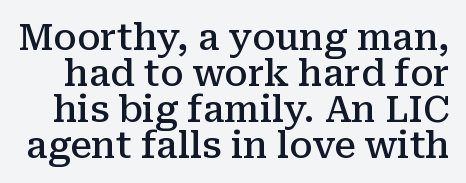
The image shows 36 px semibold serif type, upright; set tight line spacing (1.0x), normal letter spacing, not underlined; medium stroke contrast and a medium x-height.
